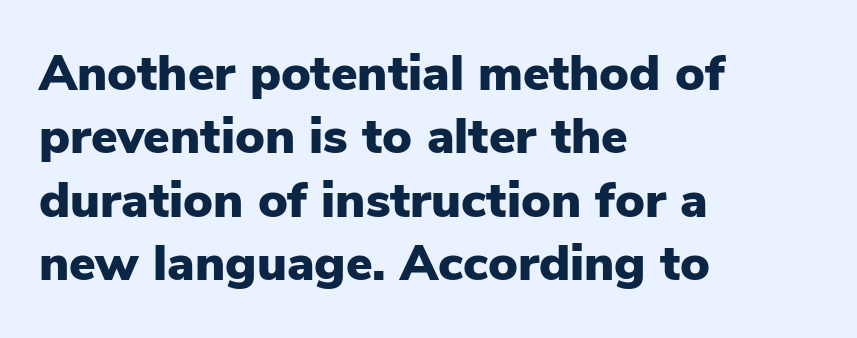
{"serif": "no", "italic": "no", "bold": "yes", "weight": "heavy", "width": "normal", "stroke_contrast": "low", "x_height": "medium", "monospaced": "no", "underline": "no", "align": "left", "line_spacing": "normal", "line_spacing_ratio": 1.27, "letter_spacing": "normal", "letter_spacing_em": 0.0, "glyph_px": 50}
